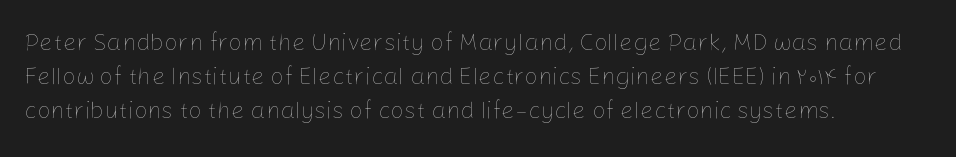
Q: Is the text bold? A: No.
Q: Is the text italic (slanted)? A: No, it is upright.
Q: Is the text underlined? A: No.
Q: How is the paragraph aligned? A: Left-aligned.
Q: Is the spacing between letters normal or unusually wide? A: Normal.
Q: Is the spacing between lines tight, normal or loose? A: Normal.
